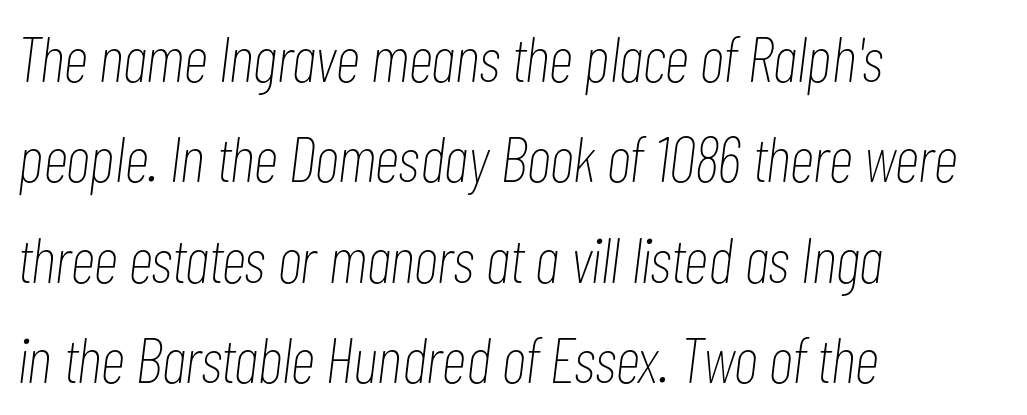
{"italic": "yes", "lean": "right", "slant_degrees": 7, "bold": "no", "weight": "thin", "width": "condensed", "stroke_contrast": "low", "x_height": "medium", "monospaced": "no", "underline": "no", "align": "left", "line_spacing": "normal", "line_spacing_ratio": 1.57, "letter_spacing": "normal", "letter_spacing_em": 0.0, "glyph_px": 64}
